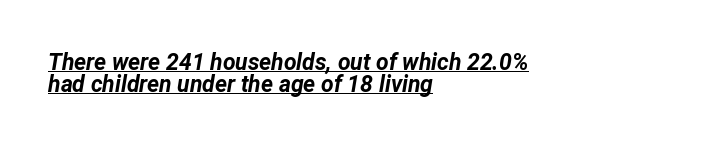
{"italic": "yes", "lean": "right", "slant_degrees": 12, "bold": "yes", "underline": "yes", "align": "left", "line_spacing": "tight", "line_spacing_ratio": 0.97, "letter_spacing": "normal", "letter_spacing_em": 0.0, "glyph_px": 23}
